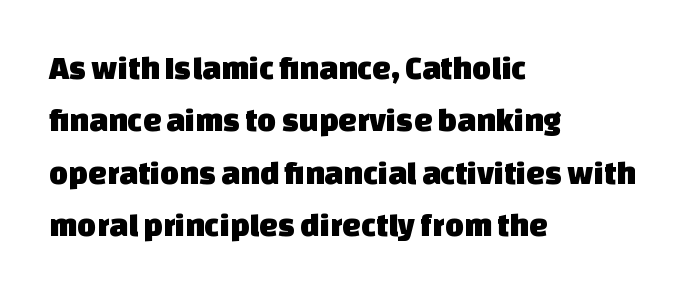
Q: Is the typeface a serif or a sans-serif typeface? A: Sans-serif.
Q: Is the text underlined? A: No.
Q: How is the paragraph aligned? A: Left-aligned.
Q: Is the spacing between letters normal or unusually wide? A: Normal.
Q: Is the spacing between lines tight, normal or loose? A: Normal.
Q: Width (condensed, normal, or wide)? A: Normal.
Q: Stroke contrast? A: Low.
Q: x-height? A: Large.
Q: Monospaced? A: No.
